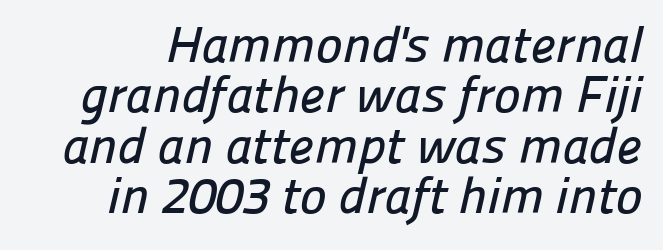
The letters advance in unequal steps, a hallmark of proportional type. Rule under the text: the space is simply empty. This sample trades vertical openness for compactness between lines. The type family on display is of the sans-serif kind.
